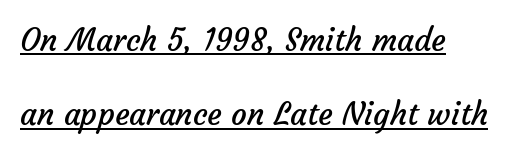
Underline: present. A typesetter would call this leading open, well beyond the default. Counters stay open thanks to moderate or lighter strokes. Does the copy run flush right? No — it runs flush left.
